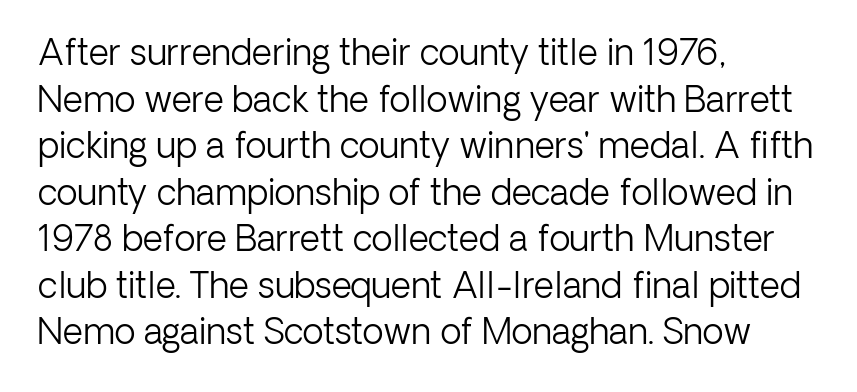
{"serif": "no", "italic": "no", "bold": "no", "weight": "light", "width": "normal", "stroke_contrast": "low", "x_height": "medium", "monospaced": "no", "underline": "no", "align": "left", "line_spacing": "normal", "line_spacing_ratio": 1.33, "letter_spacing": "normal", "letter_spacing_em": 0.0, "glyph_px": 35}
